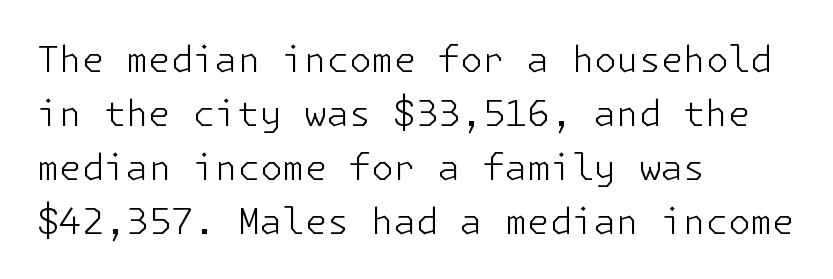
Q: Is the text bold? A: No.
Q: Is the text italic (slanted)? A: No, it is upright.
Q: Is the typeface a serif or a sans-serif typeface? A: Sans-serif.
Q: Is the text underlined? A: No.
Q: How is the paragraph aligned? A: Left-aligned.
Q: Is the spacing between letters normal or unusually wide? A: Normal.
Q: Is the spacing between lines tight, normal or loose? A: Normal.
Q: Width (condensed, normal, or wide)? A: Normal.
Q: Stroke contrast? A: Low.
Q: x-height? A: Medium.
